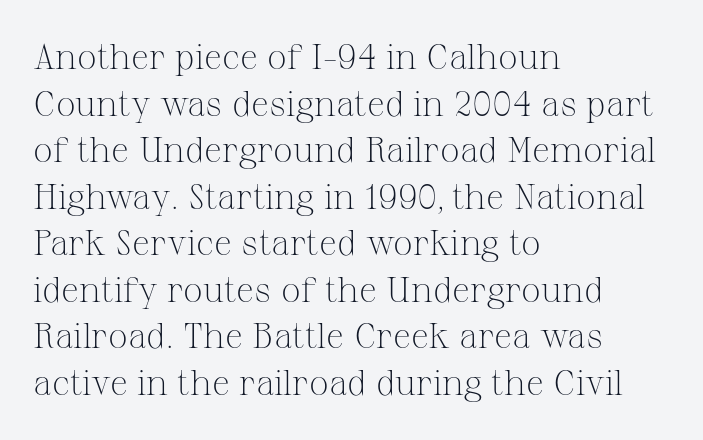
Q: Is the text bold? A: No.
Q: Is the text italic (slanted)? A: No, it is upright.
Q: Is the typeface a serif or a sans-serif typeface? A: Serif.
Q: Is the text underlined? A: No.
Q: How is the paragraph aligned? A: Left-aligned.
Q: Is the spacing between letters normal or unusually wide? A: Normal.
Q: Is the spacing between lines tight, normal or loose? A: Normal.
Q: Width (condensed, normal, or wide)? A: Normal.
Q: Stroke contrast? A: Medium.
Q: x-height? A: Medium.
Q: Monospaced? A: No.
